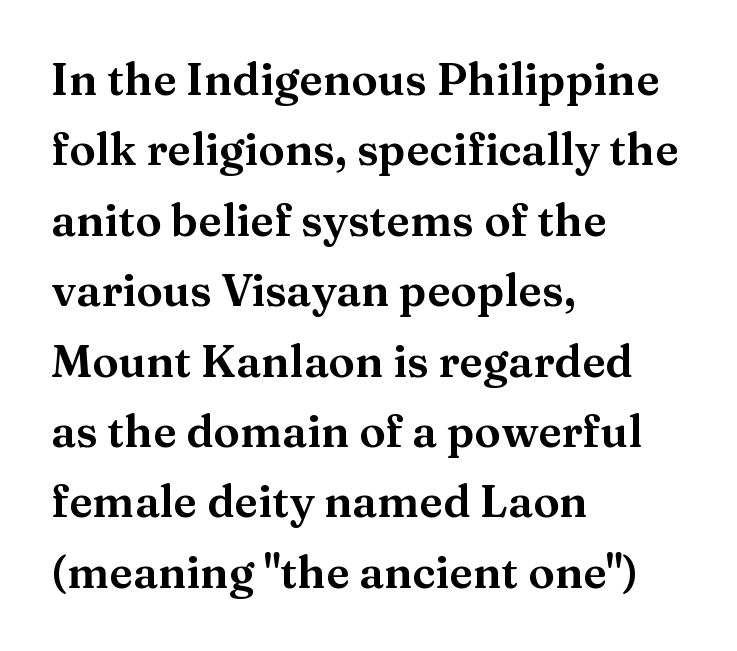
The rendering uses a moderate line-height, typical for paragraphs. Look at the bottom of the vertical strokes: they flare into serifs here. Visually the block forms a straight wall on the left and a jagged coastline on the right. Bare-footed words on every line. The lettering stays uniformly vertical, giving the passage a roman look.
